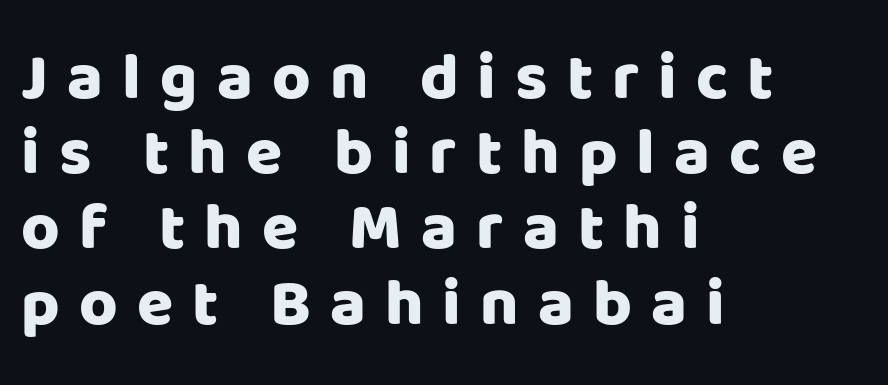
The image shows 66 px heavy sans-serif type, upright; set left-aligned, tight line spacing (1.14x), unusually wide letter spacing (+0.29 em), not underlined; low stroke contrast and a large x-height.
